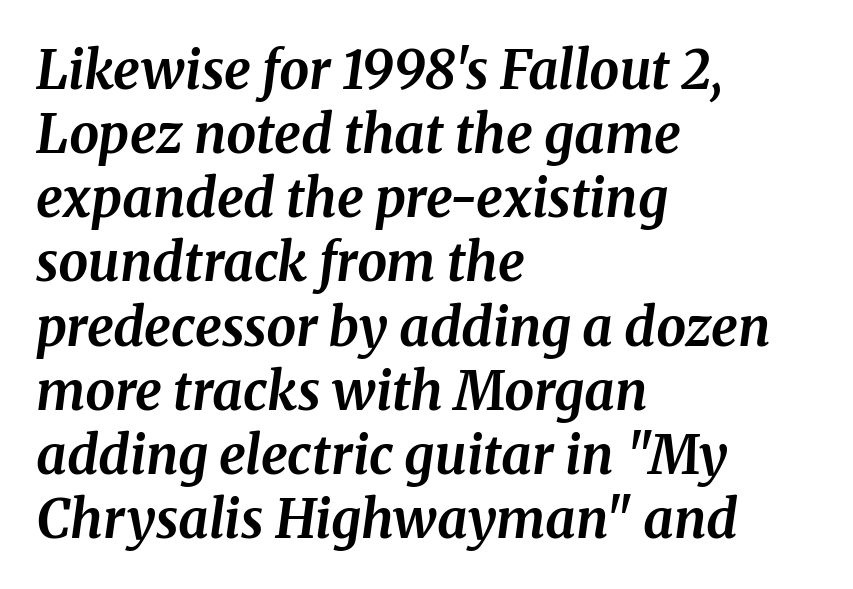
The image shows 53 px bold serif type, italic (leaning right); set left-aligned, line spacing 1.21x, normal letter spacing, not underlined; medium stroke contrast and a medium x-height.
